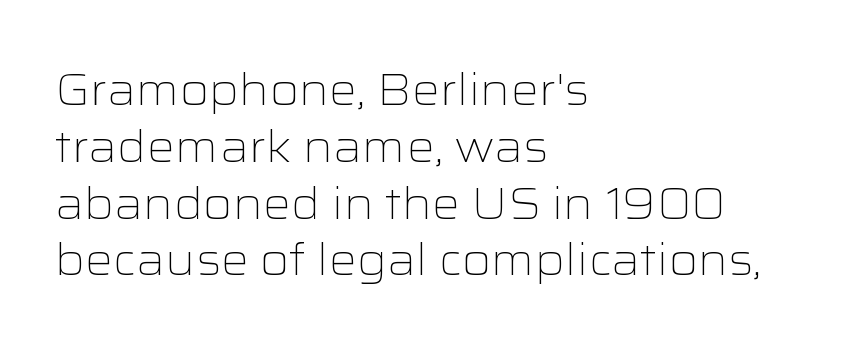
{"serif": "no", "italic": "no", "bold": "no", "weight": "light", "width": "wide", "stroke_contrast": "low", "x_height": "medium", "monospaced": "no", "underline": "no", "align": "left", "line_spacing": "normal", "line_spacing_ratio": 1.29, "letter_spacing": "normal", "letter_spacing_em": 0.0, "glyph_px": 44}
